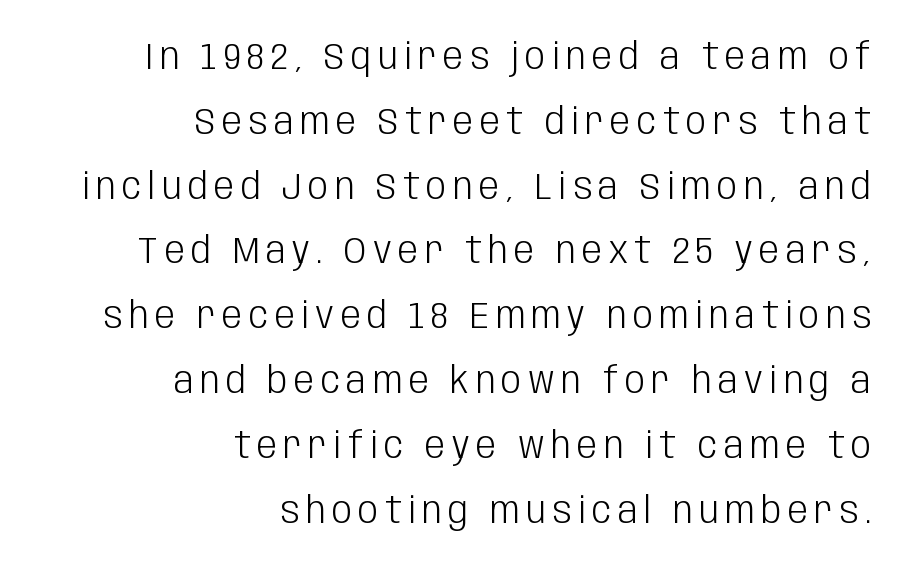
The image shows 36 px light, condensed sans-serif type, upright; set right-aligned, line spacing 1.8x, not underlined; low stroke contrast and a large x-height.
